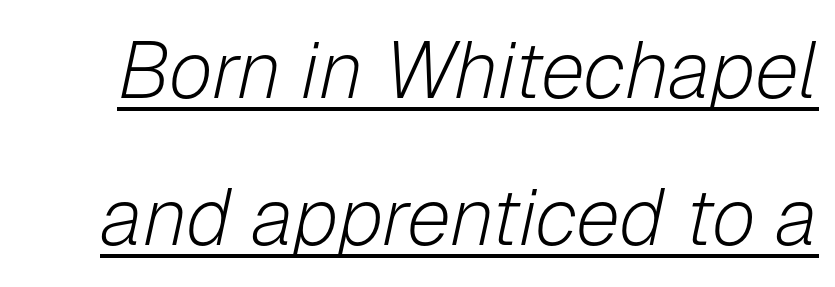
The image shows 80 px light type, italic (leaning right); set line spacing 1.84x, normal letter spacing, underlined; low stroke contrast and a medium x-height.
